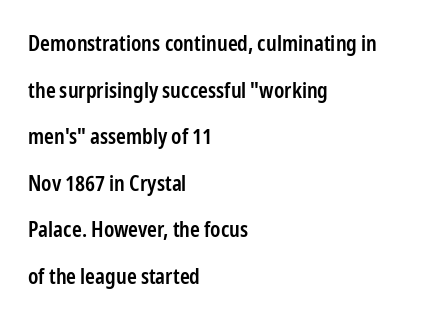
The type is set solid horizontally, with unmodified tracking. In CSS terms this would be text-align: left. In terms of leading, this rendering errs on the spacious side. The letters are semibold — heavier than regular but short of a full bold.
